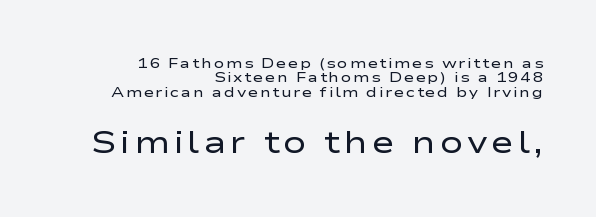
Whoever set this chose condensed vertical rhythm over breathing room. Nope, no serifs anywhere on these letters. The type sits square on the baseline with zero lean. Reading down the block, your eye finds every line finishing at a fixed right position.
